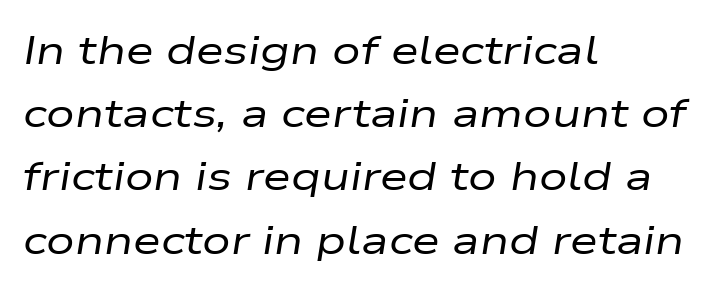
{"italic": "yes", "lean": "right", "slant_degrees": 9, "bold": "no", "weight": "regular", "width": "wide", "stroke_contrast": "low", "x_height": "medium", "monospaced": "no", "underline": "no", "align": "left", "line_spacing": "normal", "line_spacing_ratio": 1.58, "letter_spacing": "normal", "letter_spacing_em": 0.0, "glyph_px": 40}
